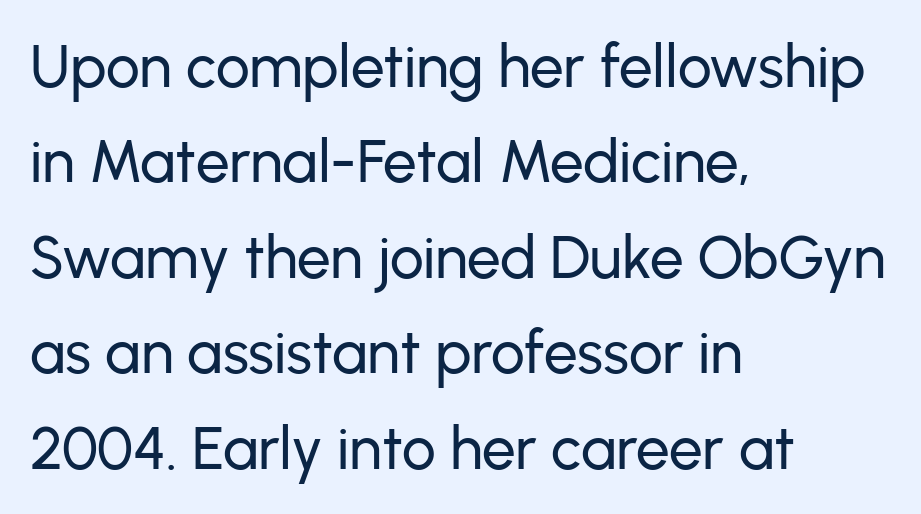
{"serif": "no", "italic": "no", "width": "normal", "stroke_contrast": "low", "x_height": "medium", "monospaced": "no", "underline": "no", "align": "left", "line_spacing": "normal", "line_spacing_ratio": 1.59, "letter_spacing": "normal", "letter_spacing_em": 0.0, "glyph_px": 60}
